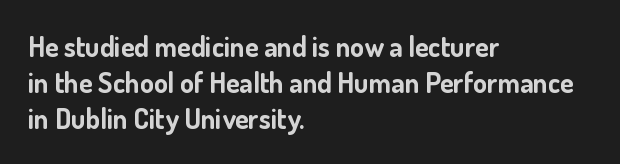
Standard letterfit; no display-style spreading of the glyphs. Posture: upright roman. The font family rendered here belongs to the sans-serif group. The lines in this sample share a left origin and differ only in where they stop.
